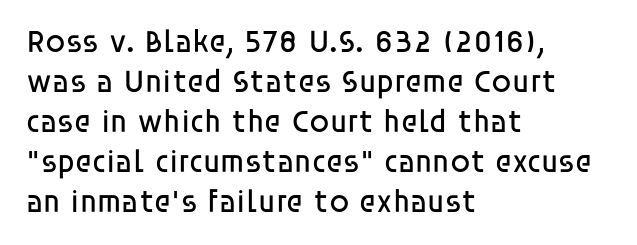
Q: Is the text bold? A: No.
Q: Is the text italic (slanted)? A: No, it is upright.
Q: Is the typeface a serif or a sans-serif typeface? A: Sans-serif.
Q: Is the text underlined? A: No.
Q: How is the paragraph aligned? A: Left-aligned.
Q: Is the spacing between letters normal or unusually wide? A: Normal.
Q: Is the spacing between lines tight, normal or loose? A: Normal.
Q: Width (condensed, normal, or wide)? A: Normal.
Q: Stroke contrast? A: Low.
Q: x-height? A: Large.
Q: Monospaced? A: No.
